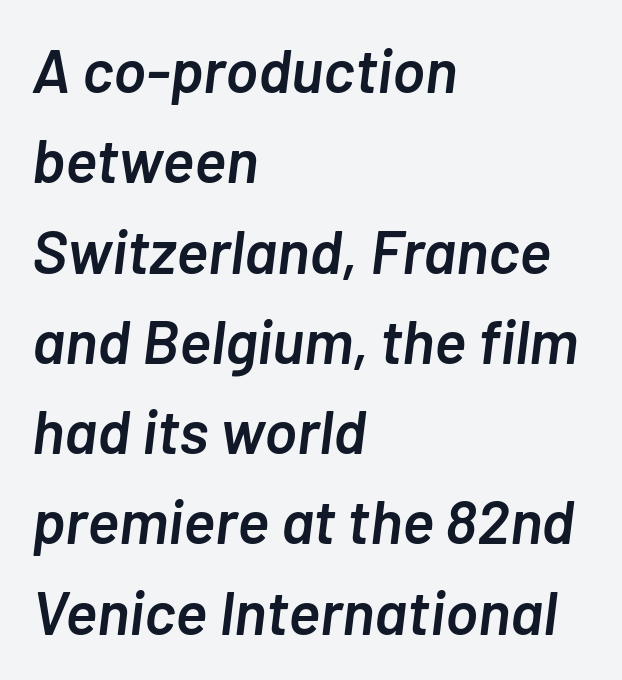
Q: Is the text bold? A: Semi-bold.
Q: Is the text italic (slanted)? A: Yes, it leans right by about 7 degrees.
Q: Is the text underlined? A: No.
Q: How is the paragraph aligned? A: Left-aligned.
Q: Is the spacing between letters normal or unusually wide? A: Normal.
Q: Is the spacing between lines tight, normal or loose? A: Normal.
Q: Width (condensed, normal, or wide)? A: Normal.
Q: Stroke contrast? A: Low.
Q: x-height? A: Medium.
Q: Monospaced? A: No.
